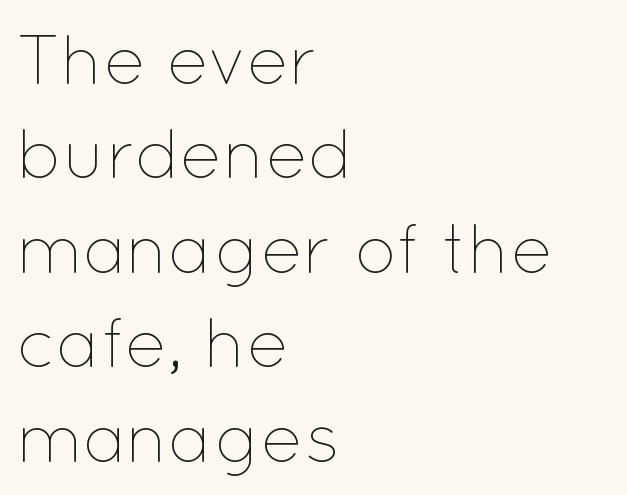
Varying glyph widths throughout — classic text-font behaviour. Honestly, there is no underline to notice here at all. If you drew a line through each stem, it would be perfectly vertical. Stems and bowls with no extra thickness — not bold.
